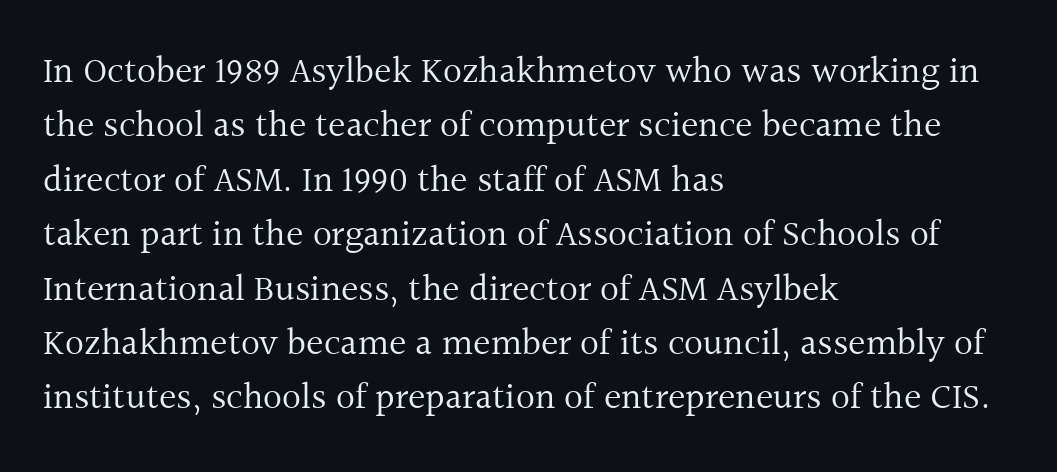
The strip under each line holds only bare page. Is this a heavy cut? Hardly; it is regular or lighter. Think of a printed novel: that variable character pitch is what you see here. Default kerning and tracking; the words read as compact shapes. A typesetter would mark this as roman, not italic.
